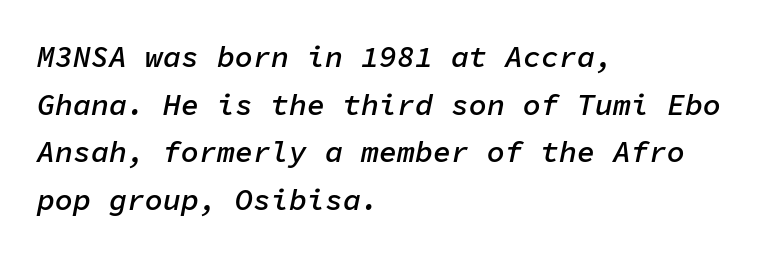
Every character here occupies the same horizontal width, giving the sample a typewriter-like rhythm. Rule under the text: the space is simply empty. This rendering uses left alignment, leaving the right contour irregular. A typesetter would call this zero additional tracking. A typesetter would call this leading conventional body-copy spacing. Quick note: italic.
